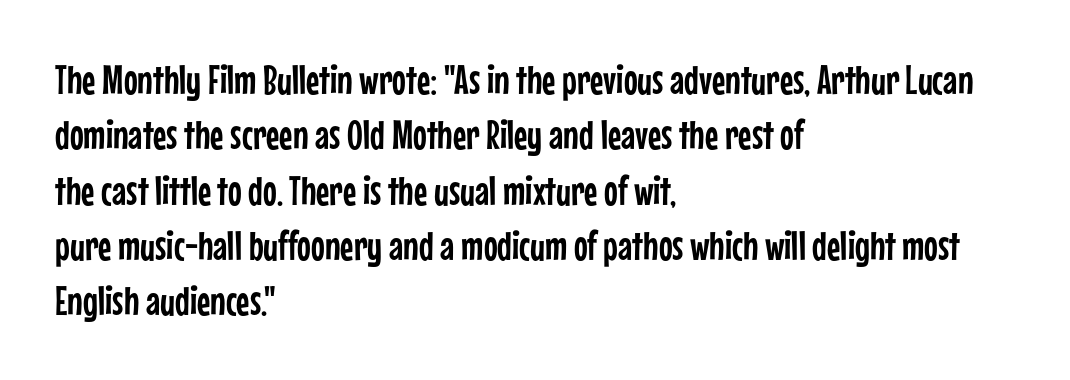
{"serif": "no", "italic": "no", "width": "condensed", "stroke_contrast": "low", "x_height": "medium", "monospaced": "no", "underline": "no", "align": "left", "line_spacing": "normal", "line_spacing_ratio": 1.35, "letter_spacing": "normal", "letter_spacing_em": 0.0, "glyph_px": 41}
